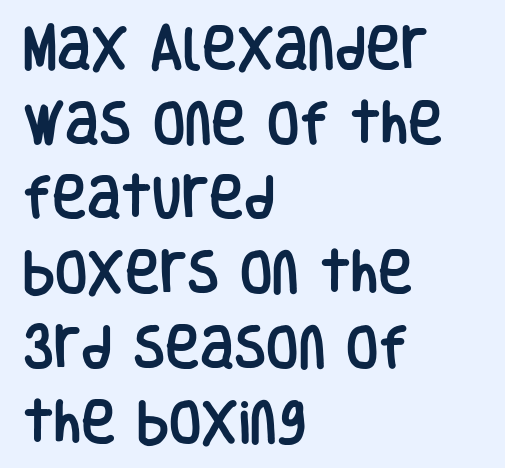
Is this a fixed-width face? No — the glyphs have proportional, varying widths. Quick note: not italic, upright. Quick note: underline off. Whoever set this chose a conventional vertical rhythm.
